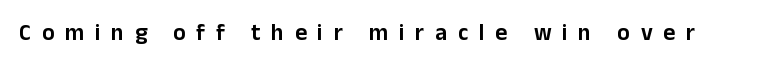
The image shows 23 px text type, upright; set unusually wide letter spacing (+0.47 em), not underlined.
